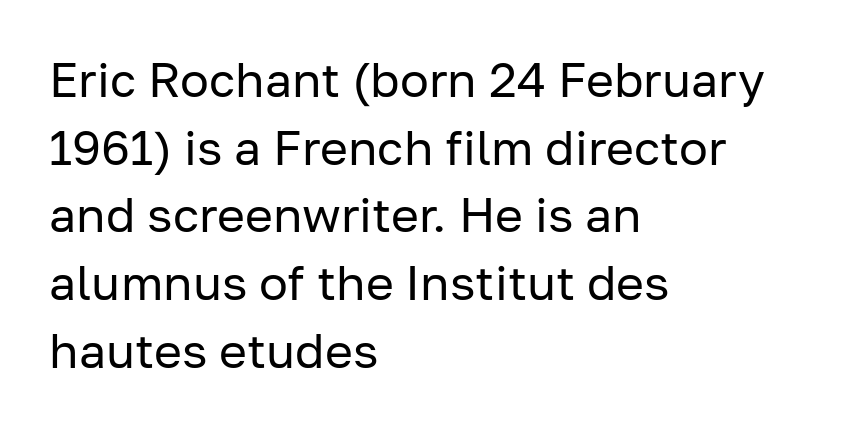
{"serif": "no", "italic": "no", "bold": "no", "weight": "regular", "width": "normal", "stroke_contrast": "low", "x_height": "medium", "monospaced": "no", "underline": "no", "align": "left", "line_spacing": "normal", "line_spacing_ratio": 1.41, "letter_spacing": "normal", "letter_spacing_em": 0.0, "glyph_px": 48}
